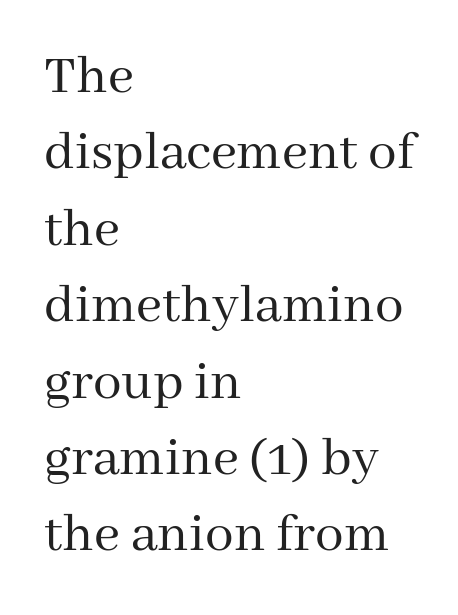
Q: Is the text bold? A: No.
Q: Is the text italic (slanted)? A: No, it is upright.
Q: Is the typeface a serif or a sans-serif typeface? A: Serif.
Q: Is the text underlined? A: No.
Q: How is the paragraph aligned? A: Left-aligned.
Q: Is the spacing between letters normal or unusually wide? A: Normal.
Q: Is the spacing between lines tight, normal or loose? A: Normal.
Q: Width (condensed, normal, or wide)? A: Normal.
Q: Stroke contrast? A: Medium.
Q: x-height? A: Medium.
Q: Monospaced? A: No.
